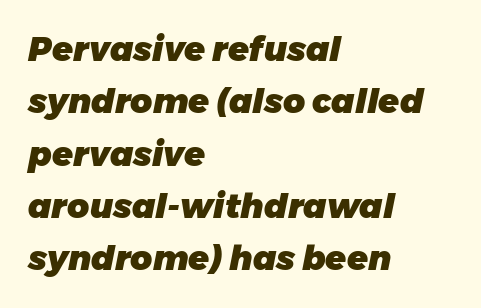
Q: Is the text bold? A: Yes.
Q: Is the text italic (slanted)? A: Yes, it leans right by about 11 degrees.
Q: Is the text underlined? A: No.
Q: How is the paragraph aligned? A: Left-aligned.
Q: Is the spacing between letters normal or unusually wide? A: Normal.
Q: Is the spacing between lines tight, normal or loose? A: Normal.
Q: Width (condensed, normal, or wide)? A: Normal.
Q: Stroke contrast? A: Low.
Q: x-height? A: Medium.
Q: Monospaced? A: No.
